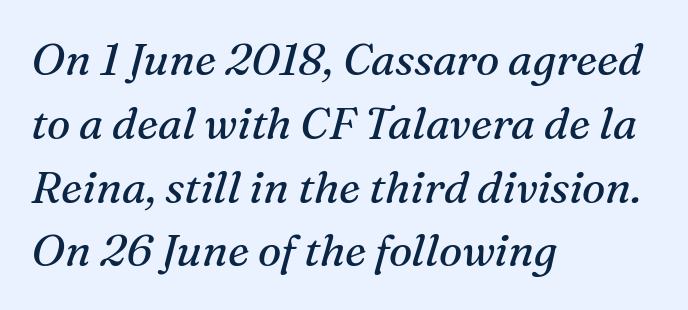
{"serif": "yes", "italic": "yes", "lean": "right", "slant_degrees": 16, "bold": "no", "weight": "regular", "width": "normal", "stroke_contrast": "medium", "x_height": "medium", "monospaced": "no", "underline": "no", "align": "left", "line_spacing": "normal", "line_spacing_ratio": 1.45, "letter_spacing": "normal", "letter_spacing_em": 0.0, "glyph_px": 44}
